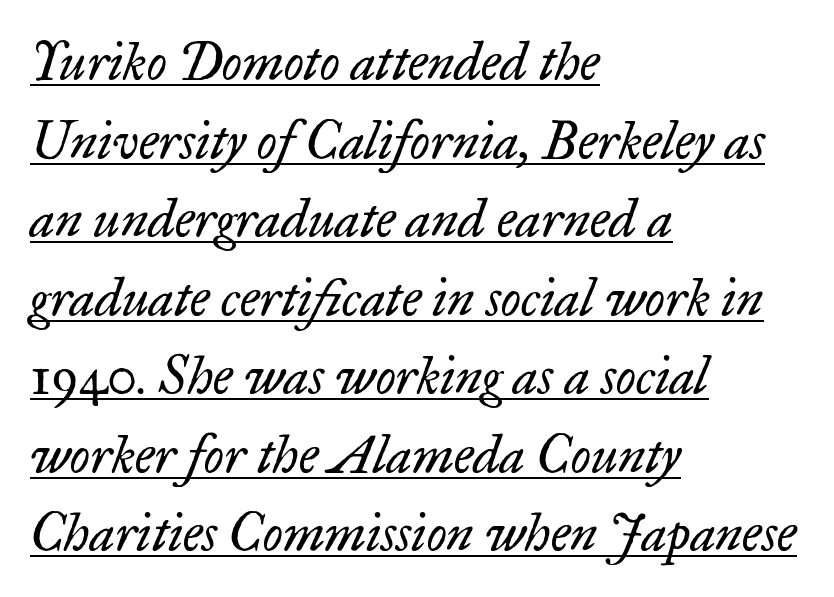
The image shows 52 px regular-weight serif type, italic (leaning right); set left-aligned, normal line spacing (1.51x), normal letter spacing, underlined; low stroke contrast and a small x-height.
